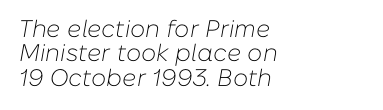
The image shows 24 px text type, italic (leaning right); set left-aligned, tight line spacing (1.02x), normal letter spacing, not underlined.
